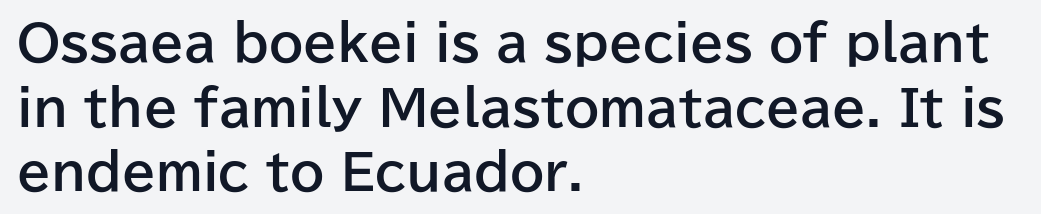
The image shows 49 px bold sans-serif type, upright; set left-aligned, normal line spacing (1.32x), normal letter spacing, not underlined; low stroke contrast and a medium x-height.
